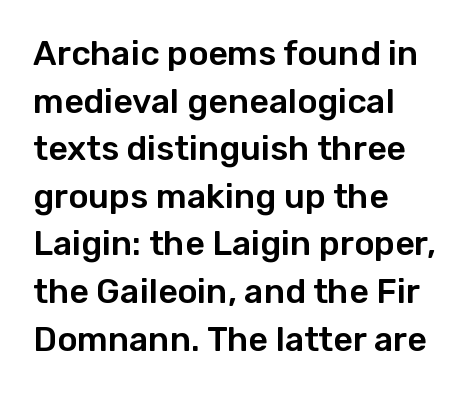
How would I describe the line gaps? Plain and ordinary. Think of a printed novel: that variable character pitch is what you see here. Does the type have serifs? No, each stem ends abruptly. Nobody drew a line under any word here.
